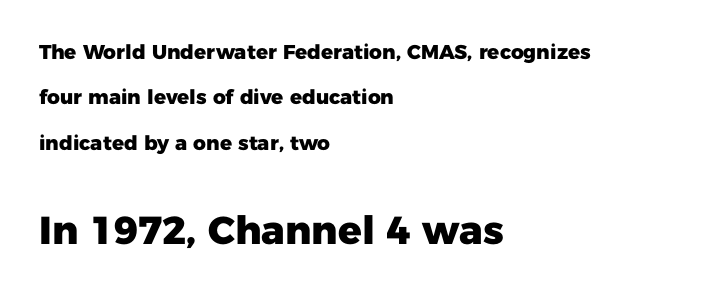
{"serif": "no", "italic": "no", "bold": "yes", "weight": "heavy", "width": "normal", "stroke_contrast": "low", "x_height": "medium", "monospaced": "no", "underline": "no", "align": "left", "line_spacing": "loose", "line_spacing_ratio": 2.27, "letter_spacing": "normal", "letter_spacing_em": 0.0, "larger_block": "second", "size_ratio": 1.95, "glyph_px": 39}
